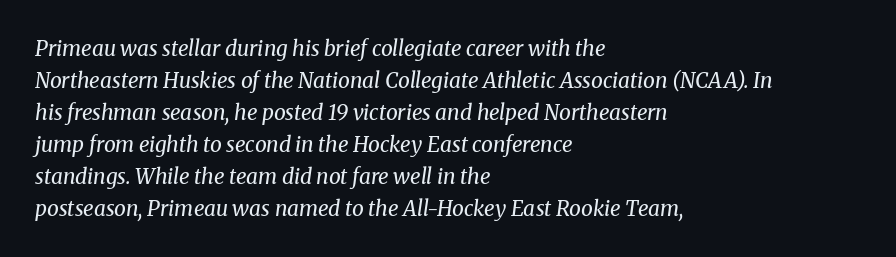
Q: Is the text bold? A: No.
Q: Is the text italic (slanted)? A: Yes, it leans right by about 8 degrees.
Q: Is the text underlined? A: No.
Q: How is the paragraph aligned? A: Left-aligned.
Q: Is the spacing between letters normal or unusually wide? A: Normal.
Q: Is the spacing between lines tight, normal or loose? A: Normal.
